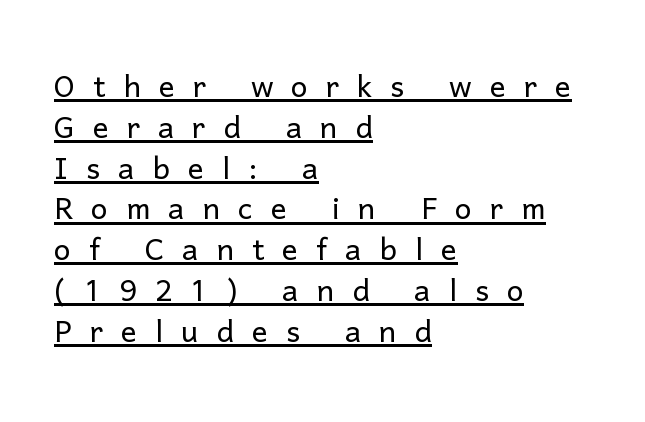
Is the letter spacing exaggerated? Yes — the characters are pushed far apart. Stems here are at most as thick as an everyday book face. Underline: present. These lines are set flush left with a ragged right edge.
